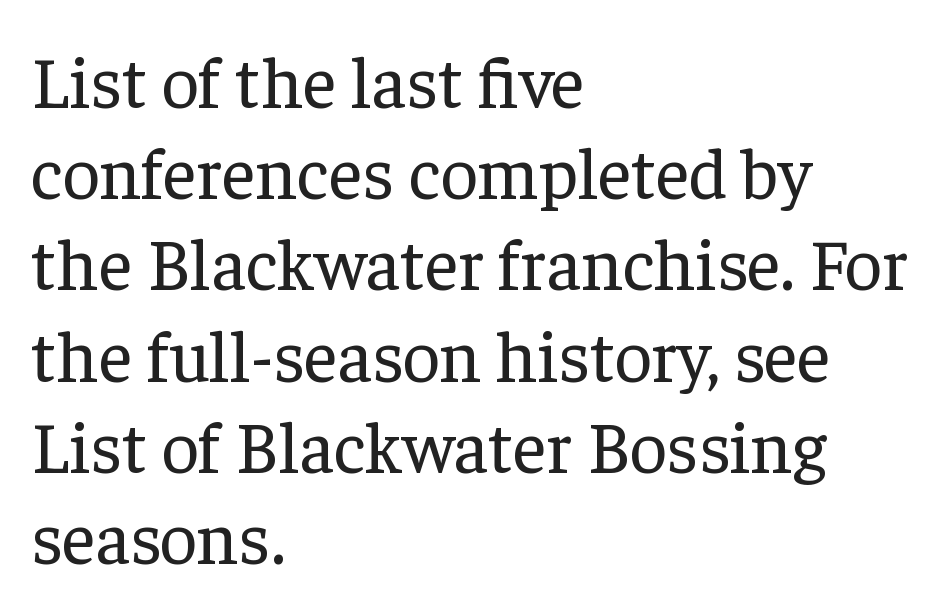
Note the varied advance widths — an 'i' is clearly narrower than an 'm'. A roman cut, with each character standing at attention. These lines sit exactly where default settings would place them. The tracking reads as untouched default to a designer's eye. In terms of letterform style, serifs are clearly present. Stem width sits at or under what a default text font uses.
